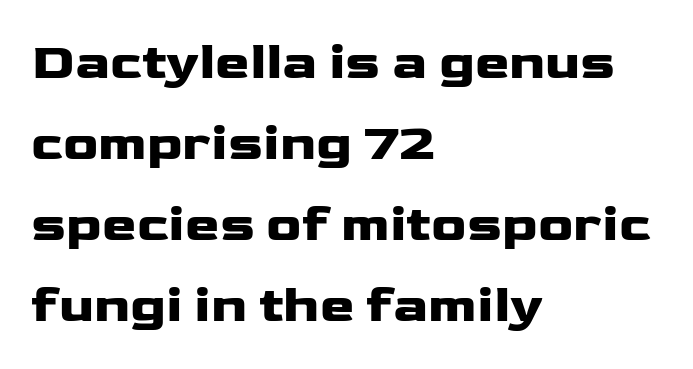
Q: Is the text bold? A: Yes.
Q: Is the text italic (slanted)? A: No, it is upright.
Q: Is the typeface a serif or a sans-serif typeface? A: Sans-serif.
Q: Is the text underlined? A: No.
Q: How is the paragraph aligned? A: Left-aligned.
Q: Is the spacing between letters normal or unusually wide? A: Normal.
Q: Is the spacing between lines tight, normal or loose? A: Normal.
Q: Width (condensed, normal, or wide)? A: Wide.
Q: Stroke contrast? A: Low.
Q: x-height? A: Medium.
Q: Monospaced? A: No.
